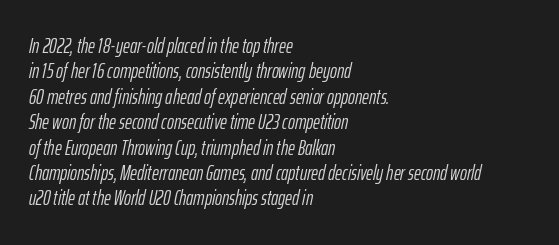
The image shows 21 px text type, italic (leaning right); set left-aligned, line spacing 1.21x, normal letter spacing, not underlined.
